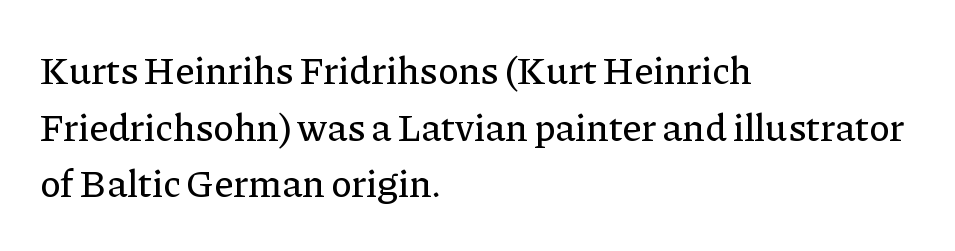
Q: Is the text italic (slanted)? A: No, it is upright.
Q: Is the typeface a serif or a sans-serif typeface? A: Serif.
Q: Is the text underlined? A: No.
Q: How is the paragraph aligned? A: Left-aligned.
Q: Is the spacing between letters normal or unusually wide? A: Normal.
Q: Is the spacing between lines tight, normal or loose? A: Normal.
Q: Width (condensed, normal, or wide)? A: Normal.
Q: Stroke contrast? A: Low.
Q: x-height? A: Medium.
Q: Monospaced? A: No.
